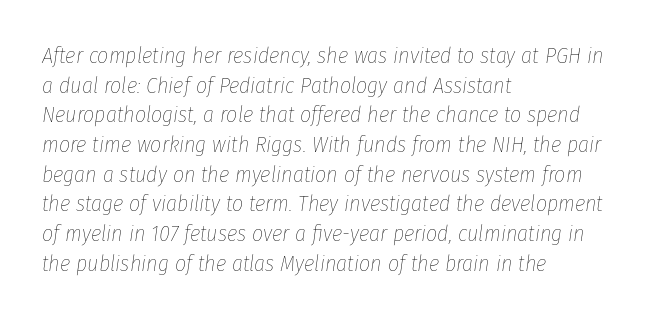
The image shows 22 px text type, italic (leaning right); set left-aligned, normal line spacing (1.35x), normal letter spacing, not underlined.
